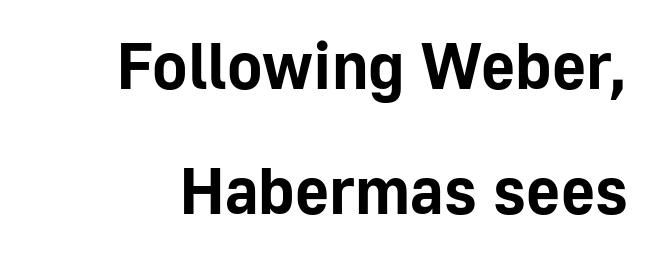
Q: Is the text bold? A: Yes.
Q: Is the text italic (slanted)? A: No, it is upright.
Q: Is the typeface a serif or a sans-serif typeface? A: Sans-serif.
Q: Is the text underlined? A: No.
Q: How is the paragraph aligned? A: Right-aligned.
Q: Is the spacing between letters normal or unusually wide? A: Normal.
Q: Is the spacing between lines tight, normal or loose? A: Loose.
Q: Width (condensed, normal, or wide)? A: Normal.
Q: Stroke contrast? A: Low.
Q: x-height? A: Medium.
Q: Monospaced? A: No.
